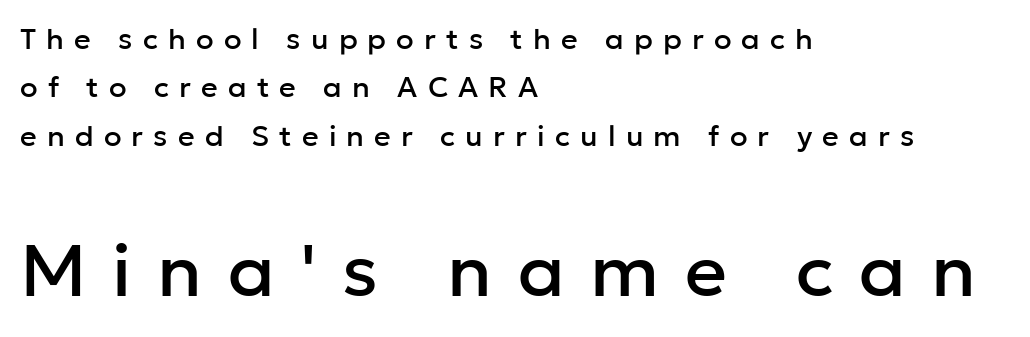
The image shows 73 px sans-serif type, upright; set left-aligned, normal line spacing (1.67x), unusually wide letter spacing (+0.35 em), not underlined; the second (bottom) block is 2.52x larger; low stroke contrast and a medium x-height.
